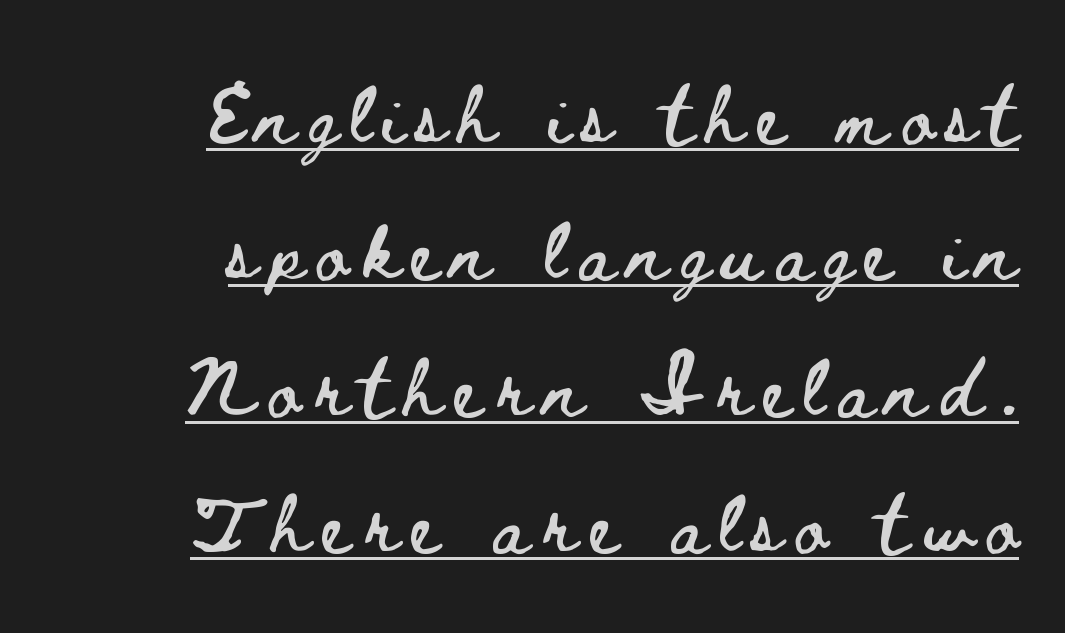
{"width": "wide", "stroke_contrast": "low", "x_height": "small", "monospaced": "no", "underline": "yes", "align": "right", "line_spacing": "loose", "line_spacing_ratio": 2.35, "letter_spacing": "wide", "letter_spacing_em": 0.23, "glyph_px": 58}
